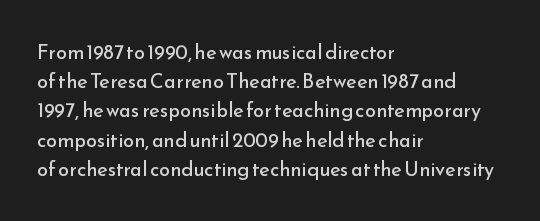
{"italic": "no", "bold": "no", "underline": "no", "align": "left", "line_spacing": "normal", "line_spacing_ratio": 1.46, "letter_spacing": "normal", "letter_spacing_em": 0.0, "glyph_px": 20}
